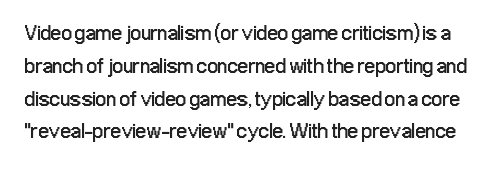
The image shows 21 px text type, upright; set normal line spacing (1.56x), normal letter spacing, not underlined.
